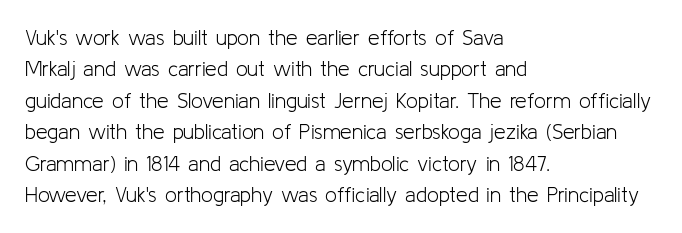
Each row of text sits above clean, open space. Italic? Not at all — the glyphs are vertical. Typeset ragged right — the left edge is the straight one. Each word holds together tightly as a unit, with standard inter-letter gaps. Interline gaps are of average width in this sample.
